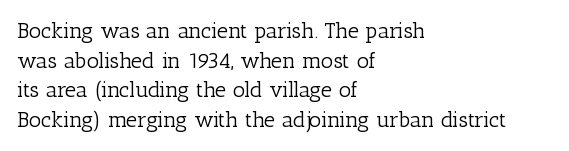
The image shows 22 px text type, upright; set left-aligned, normal line spacing (1.35x), normal letter spacing, not underlined.
